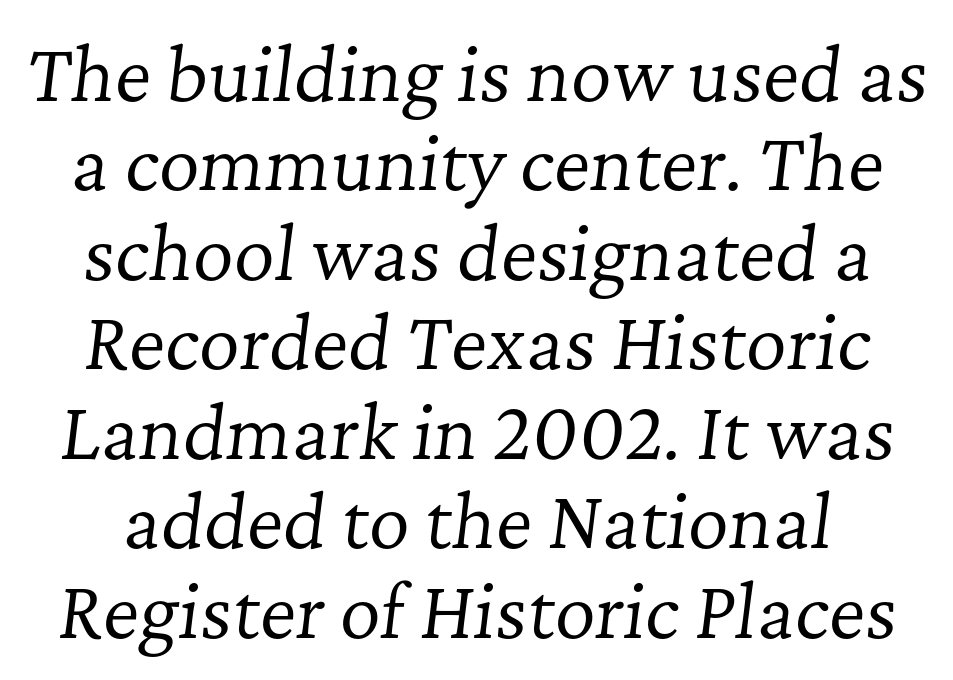
The image shows 71 px regular-weight serif type, italic (leaning right); set normal line spacing (1.26x), normal letter spacing, not underlined; low stroke contrast and a medium x-height.
